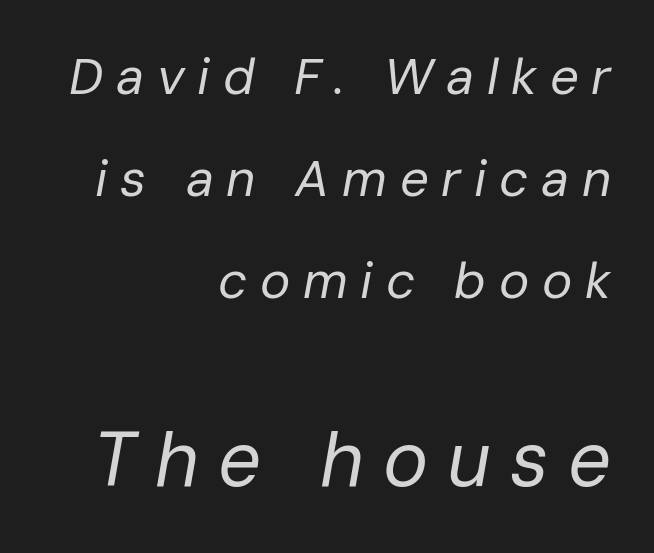
The face used here appears at its bigger size in the lower chunk. Has an underline been added? It has not. Weight class: somewhere from thin through regular. The rendering uses a large line-height, opening up the rows.
